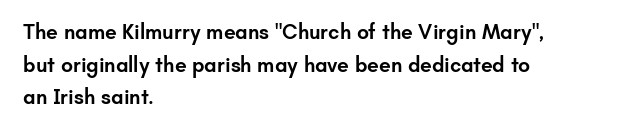
The image shows 21 px text type, upright; set left-aligned, normal line spacing (1.55x), normal letter spacing, not underlined.
